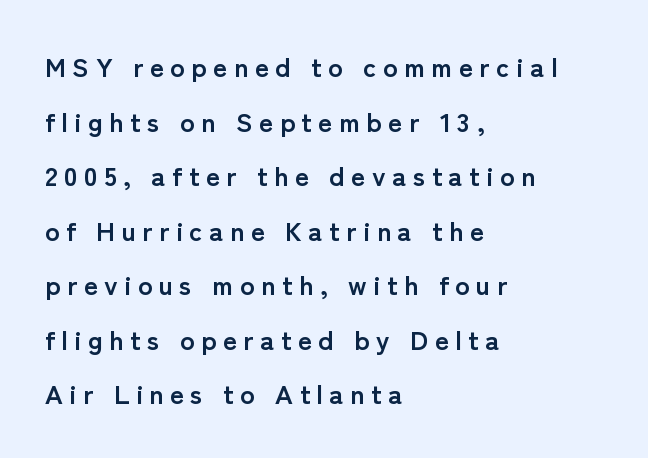
{"italic": "no", "bold": "yes", "underline": "no", "align": "left", "line_spacing": "loose", "line_spacing_ratio": 2.02, "letter_spacing": "wide", "letter_spacing_em": 0.24, "glyph_px": 27}
